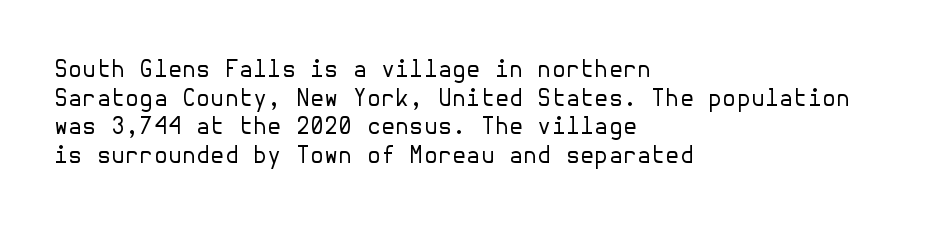
Beneath every word, the page is bare. On a weight scale, this lands at 450 or below. Look at the tracking — it's just the regular setting, nothing added. The typesetter chose a ragged-right arrangement here. Upright lettering throughout.
